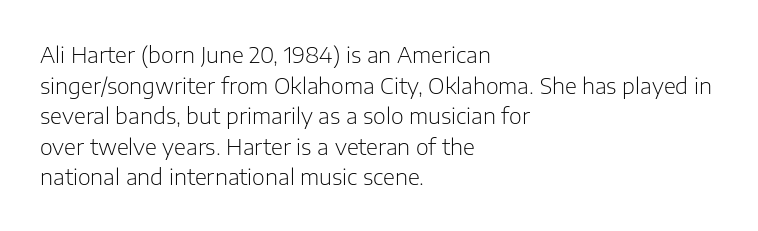
Here the glyphs are tracked normally, forming tight word shapes. This sample keeps an unexceptional amount of space between lines. Every character sits straight up, as roman type does. Each stroke keeps to a modest, everyday thickness or less. This rendering uses left alignment, leaving the right contour irregular. Descenders are the only things crossing below the line.
